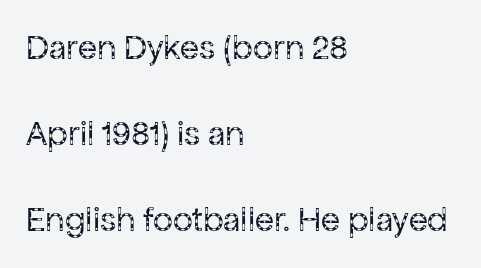
{"serif": "no", "italic": "no", "bold": "no", "weight": "regular", "width": "normal", "stroke_contrast": "low", "x_height": "medium", "monospaced": "no", "underline": "no", "align": "left", "line_spacing": "loose", "line_spacing_ratio": 2.46, "letter_spacing": "normal", "letter_spacing_em": 0.0, "glyph_px": 35}
